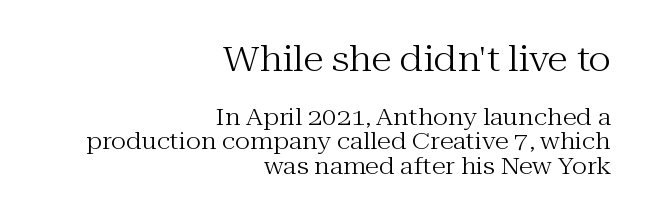
The space beneath each line is pristine and unruled. Reading top to bottom, the characters get smaller at the block break. You could not count columns in this text — the font is proportionally spaced. The characters display serif detailing at their extremities.
